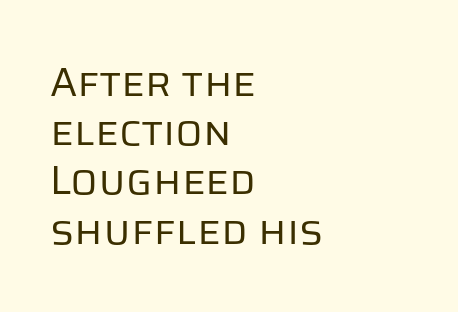
The image shows 40 px regular-weight sans-serif type, upright; set left-aligned, line spacing 1.23x, normal letter spacing, not underlined; low stroke contrast and a large x-height.
